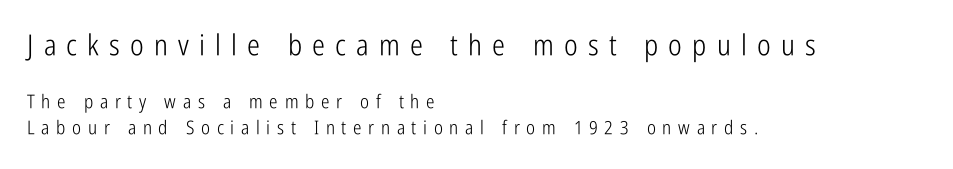
The image shows 29 px light, condensed sans-serif type, upright; set left-aligned, normal line spacing (1.35x), unusually wide letter spacing (+0.35 em), not underlined; the first (top) block is 1.53x larger; low stroke contrast and a medium x-height.
